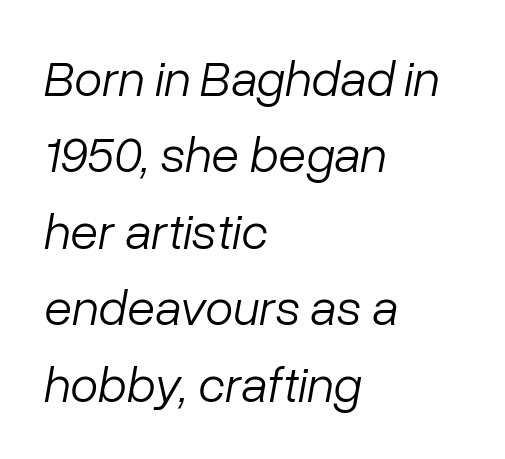
{"italic": "yes", "lean": "right", "slant_degrees": 10, "bold": "no", "weight": "light", "width": "normal", "stroke_contrast": "low", "x_height": "medium", "monospaced": "no", "underline": "no", "align": "left", "line_spacing": "normal", "line_spacing_ratio": 1.5, "letter_spacing": "normal", "letter_spacing_em": 0.0, "glyph_px": 51}
